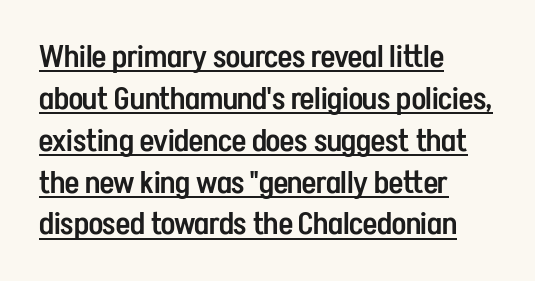
The image shows 31 px semibold, condensed sans-serif type, upright; set left-aligned, normal line spacing (1.35x), normal letter spacing, underlined; low stroke contrast and a medium x-height.
